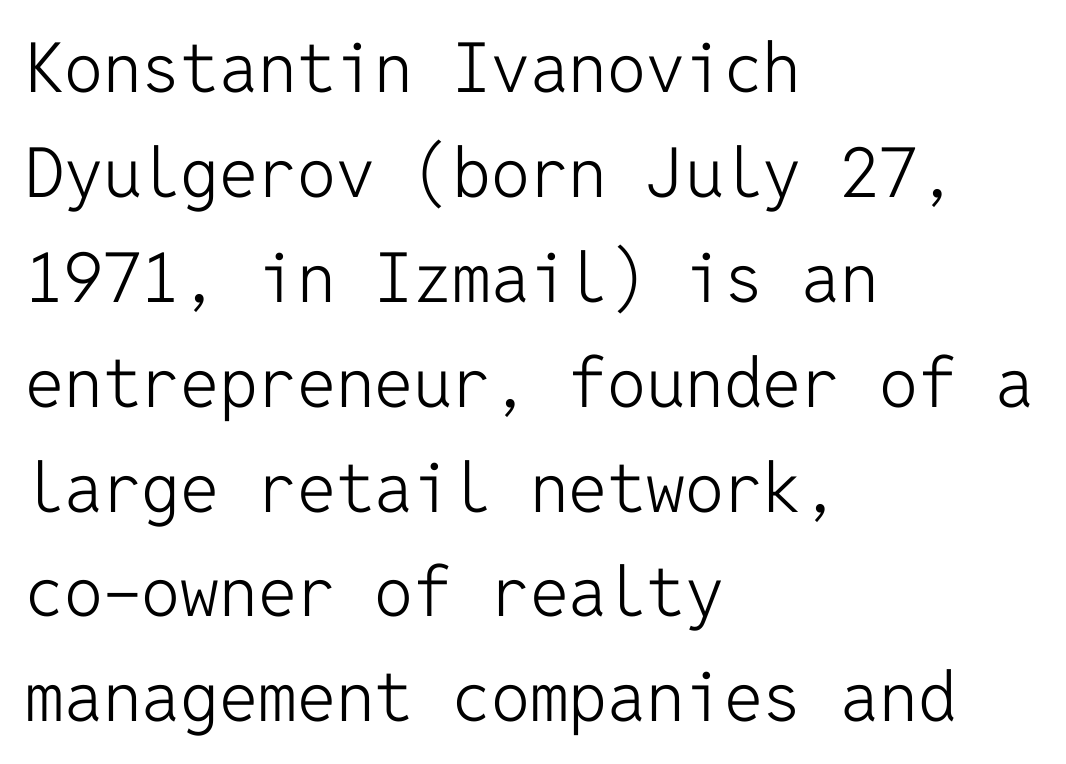
The image shows 69 px light sans-serif type, upright, monospaced; set left-aligned, normal line spacing (1.52x), normal letter spacing, not underlined; low stroke contrast and a medium x-height.
